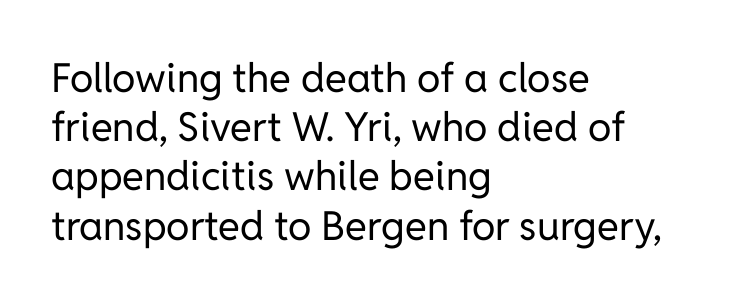
Q: Is the text bold? A: No.
Q: Is the text italic (slanted)? A: No, it is upright.
Q: Is the typeface a serif or a sans-serif typeface? A: Sans-serif.
Q: Is the text underlined? A: No.
Q: How is the paragraph aligned? A: Left-aligned.
Q: Is the spacing between letters normal or unusually wide? A: Normal.
Q: Width (condensed, normal, or wide)? A: Normal.
Q: Stroke contrast? A: Low.
Q: x-height? A: Medium.
Q: Monospaced? A: No.
